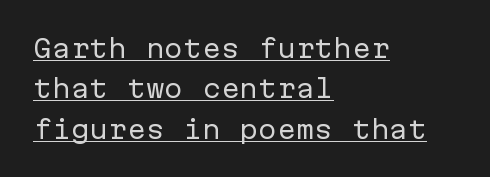
The image shows 25 px text type, upright; set left-aligned, normal line spacing (1.62x), normal letter spacing, underlined.
